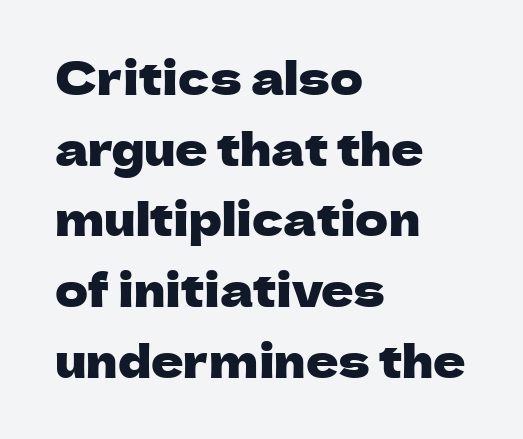
Q: Is the text italic (slanted)? A: No, it is upright.
Q: Is the typeface a serif or a sans-serif typeface? A: Sans-serif.
Q: Is the text underlined? A: No.
Q: How is the paragraph aligned? A: Left-aligned.
Q: Is the spacing between letters normal or unusually wide? A: Normal.
Q: Is the spacing between lines tight, normal or loose? A: Normal.
Q: Width (condensed, normal, or wide)? A: Normal.
Q: Stroke contrast? A: Low.
Q: x-height? A: Medium.
Q: Monospaced? A: No.
